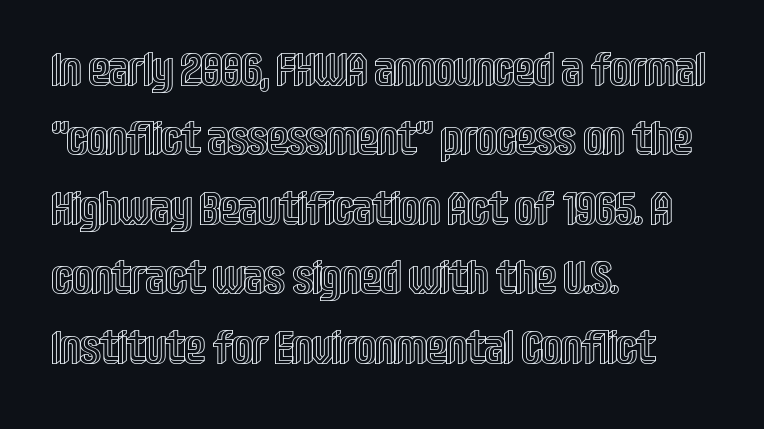
{"italic": "no", "width": "condensed", "x_height": "large", "monospaced": "no", "underline": "no", "align": "left", "line_spacing": "normal", "line_spacing_ratio": 1.51, "letter_spacing": "normal", "letter_spacing_em": 0.0, "glyph_px": 46}
